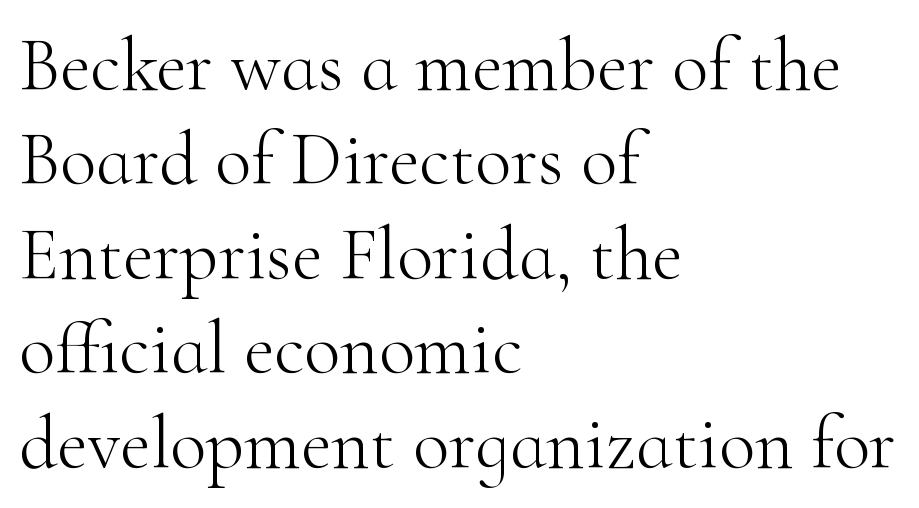
Any mark beneath the type? The region is blank. Vertical strokes here are truly vertical. Varying glyph widths throughout — classic text-font behaviour. The line texture is even and compact thanks to regular tracking.
